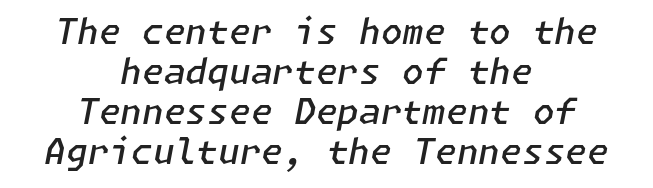
The image shows 35 px semibold type, italic (leaning right); set centered, tight line spacing (1.14x), normal letter spacing, not underlined; low stroke contrast and a medium x-height.
